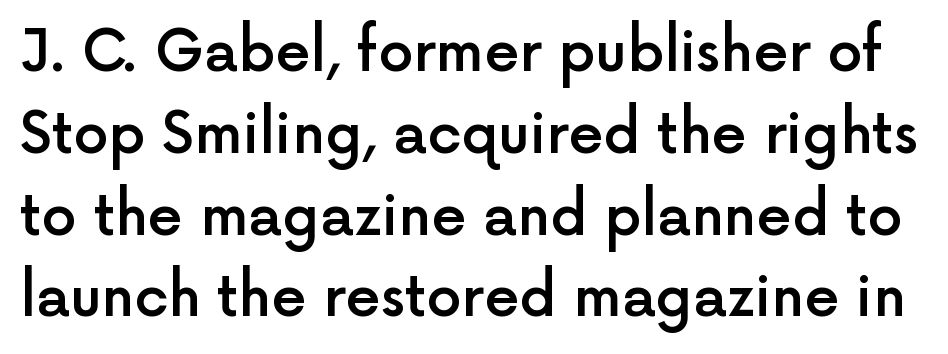
The image shows 56 px semibold sans-serif type, upright; set normal line spacing (1.46x), normal letter spacing, not underlined; a medium x-height.
